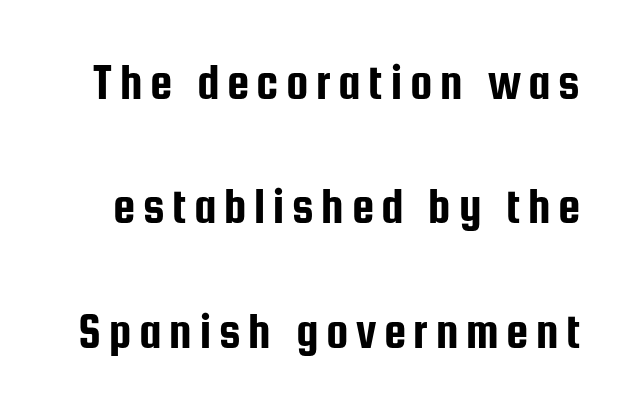
Q: Is the text italic (slanted)? A: No, it is upright.
Q: Is the typeface a serif or a sans-serif typeface? A: Sans-serif.
Q: Is the text underlined? A: No.
Q: Is the spacing between lines tight, normal or loose? A: Loose.
Q: Width (condensed, normal, or wide)? A: Condensed.
Q: Stroke contrast? A: Low.
Q: x-height? A: Medium.
Q: Monospaced? A: No.
